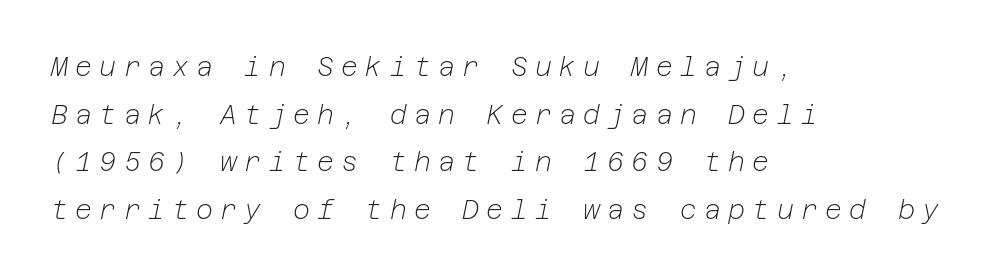
{"italic": "yes", "lean": "right", "slant_degrees": 12, "bold": "no", "underline": "no", "align": "left", "line_spacing_ratio": 1.83, "letter_spacing": "wide", "letter_spacing_em": 0.28, "glyph_px": 26}
